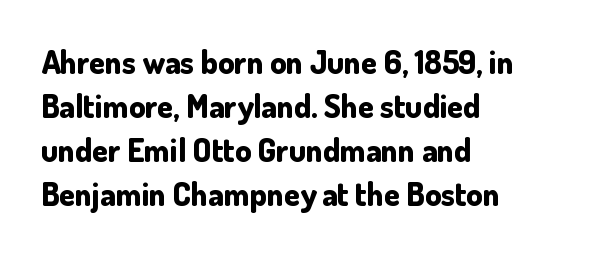
Q: Is the text bold? A: Yes.
Q: Is the text italic (slanted)? A: No, it is upright.
Q: Is the typeface a serif or a sans-serif typeface? A: Sans-serif.
Q: Is the text underlined? A: No.
Q: How is the paragraph aligned? A: Left-aligned.
Q: Is the spacing between letters normal or unusually wide? A: Normal.
Q: Is the spacing between lines tight, normal or loose? A: Normal.
Q: Width (condensed, normal, or wide)? A: Normal.
Q: Stroke contrast? A: Low.
Q: x-height? A: Small.
Q: Monospaced? A: No.
